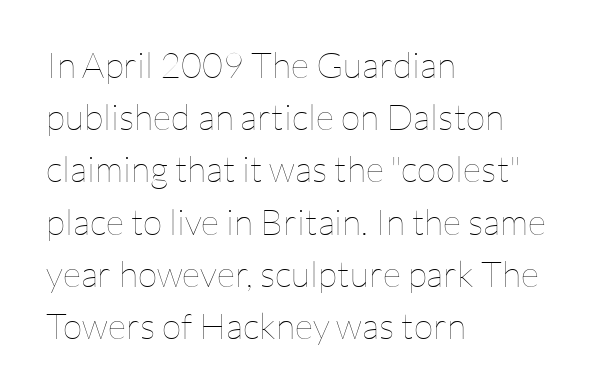
The type is set solid horizontally, with unmodified tracking. Looks like regular typesetting: each glyph gets only the width it needs. Ink coverage per letter is moderate at most. The lettering stays uniformly vertical, giving the passage a roman look.
